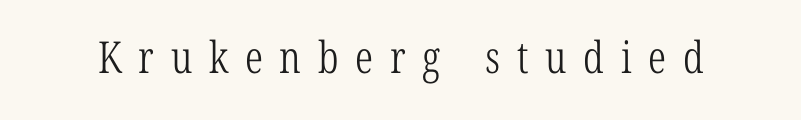
{"serif": "yes", "bold": "no", "weight": "light", "width": "condensed", "stroke_contrast": "low", "x_height": "medium", "monospaced": "no", "underline": "no", "letter_spacing": "wide", "letter_spacing_em": 0.38, "glyph_px": 44}
